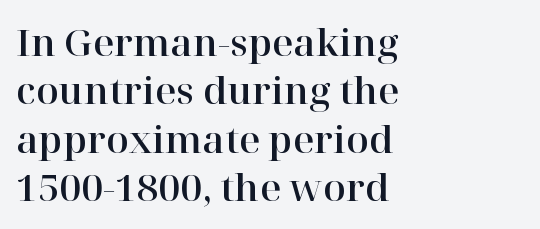
Q: Is the text italic (slanted)? A: No, it is upright.
Q: Is the typeface a serif or a sans-serif typeface? A: Serif.
Q: Is the text underlined? A: No.
Q: How is the paragraph aligned? A: Left-aligned.
Q: Is the spacing between letters normal or unusually wide? A: Normal.
Q: Is the spacing between lines tight, normal or loose? A: Normal.
Q: Width (condensed, normal, or wide)? A: Normal.
Q: Stroke contrast? A: High.
Q: x-height? A: Medium.
Q: Monospaced? A: No.
